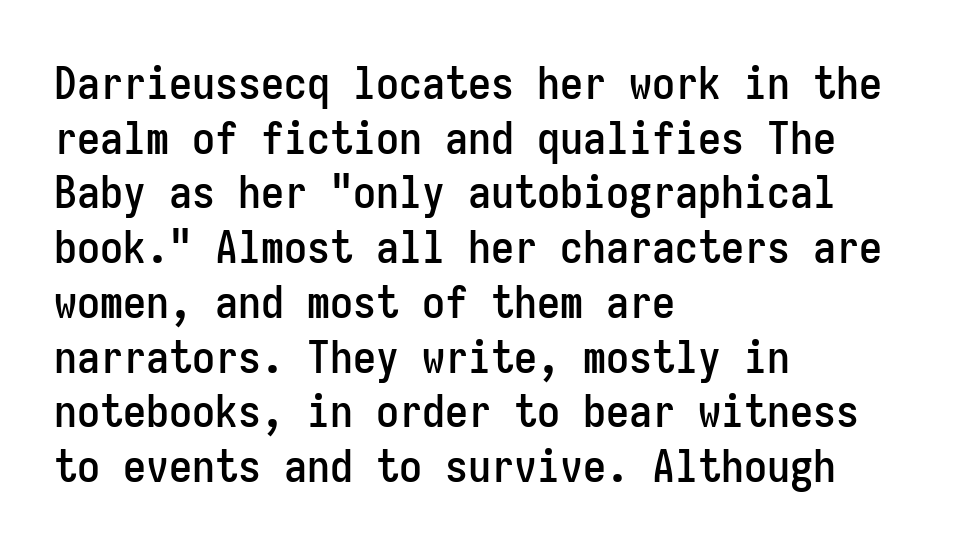
Vertical strokes here are truly vertical. Here the designer chose a console-style face with uniform glyph widths. Note: no serifs on the glyphs. Look at the tracking — it's just the regular setting, nothing added. The passage shown is not underscored anywhere.
